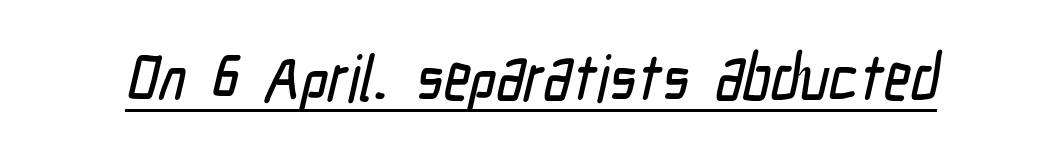
These lines are composed in type without serifs. The passage shown is typed in a proportional face where columns would drift. Underlined type. What stands out about the letter spacing? Nothing — it is the standard amount.
